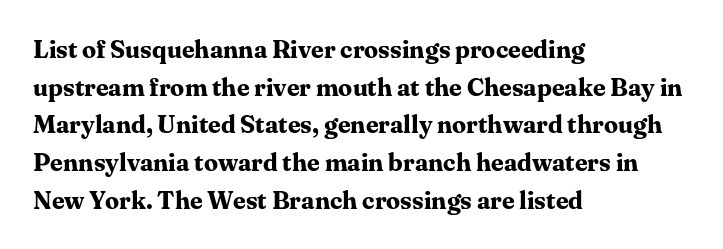
{"italic": "no", "bold": "yes", "underline": "no", "align": "left", "line_spacing": "normal", "line_spacing_ratio": 1.51, "letter_spacing": "normal", "letter_spacing_em": 0.0, "glyph_px": 25}
